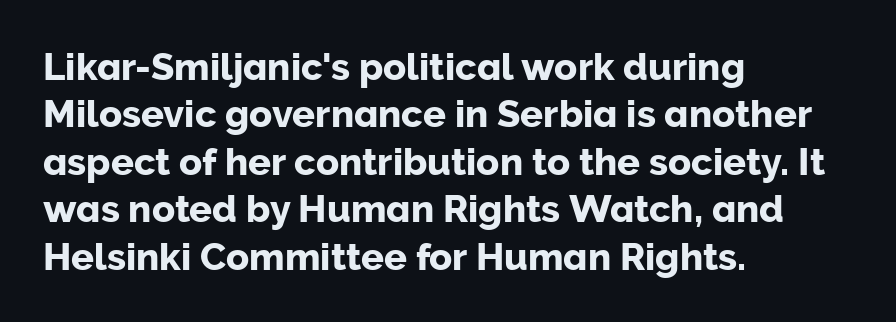
Q: Is the text italic (slanted)? A: No, it is upright.
Q: Is the typeface a serif or a sans-serif typeface? A: Sans-serif.
Q: Is the text underlined? A: No.
Q: How is the paragraph aligned? A: Left-aligned.
Q: Is the spacing between letters normal or unusually wide? A: Normal.
Q: Is the spacing between lines tight, normal or loose? A: Normal.
Q: Width (condensed, normal, or wide)? A: Normal.
Q: Stroke contrast? A: Low.
Q: x-height? A: Medium.
Q: Monospaced? A: No.
